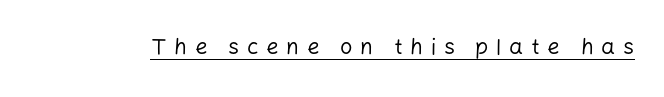
The image shows 22 px text type, upright; set unusually wide letter spacing (+0.35 em), underlined.
